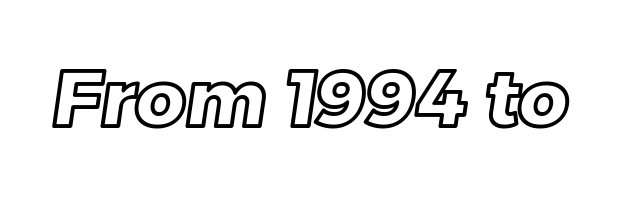
Quick note: underline off. Each letter keeps its own natural width here, so spacing adapts to shape. What stands out about the letter spacing? Nothing — it is the standard amount.
